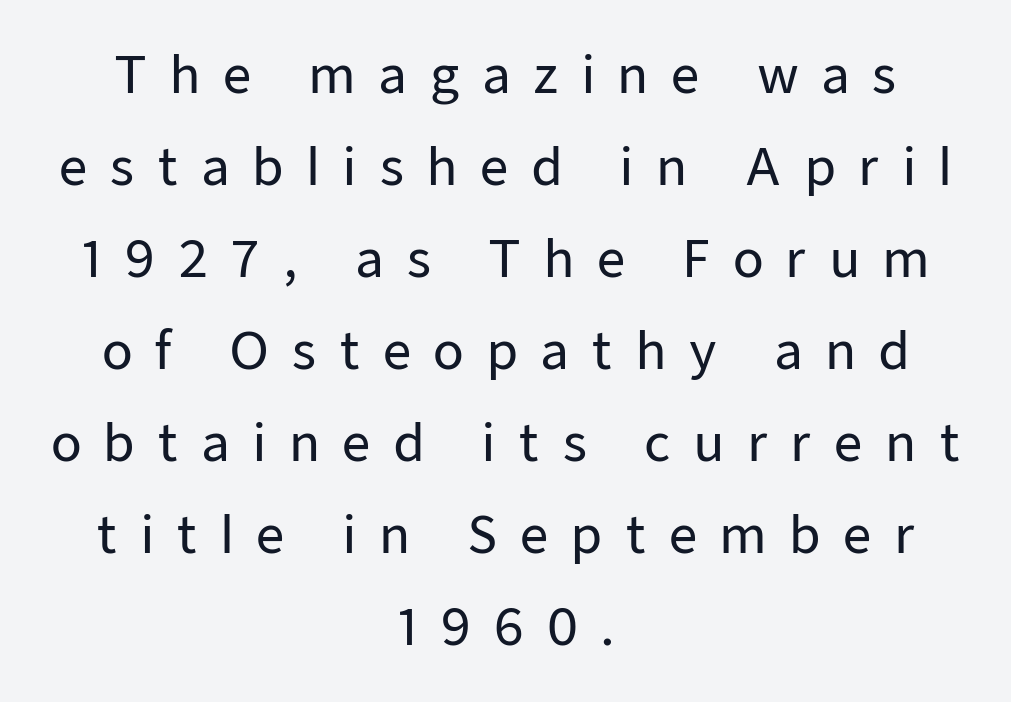
Here the glyphs are tracked loosely, breaking word shapes into spaced letters. Short and long lines alike share a common midpoint. Descenders are the only things crossing below the line. Every character sits straight up, as roman type does. Note the varied advance widths — an 'i' is clearly narrower than an 'm'. The letters carry no serifs — their stems end cleanly without finishing strokes.
